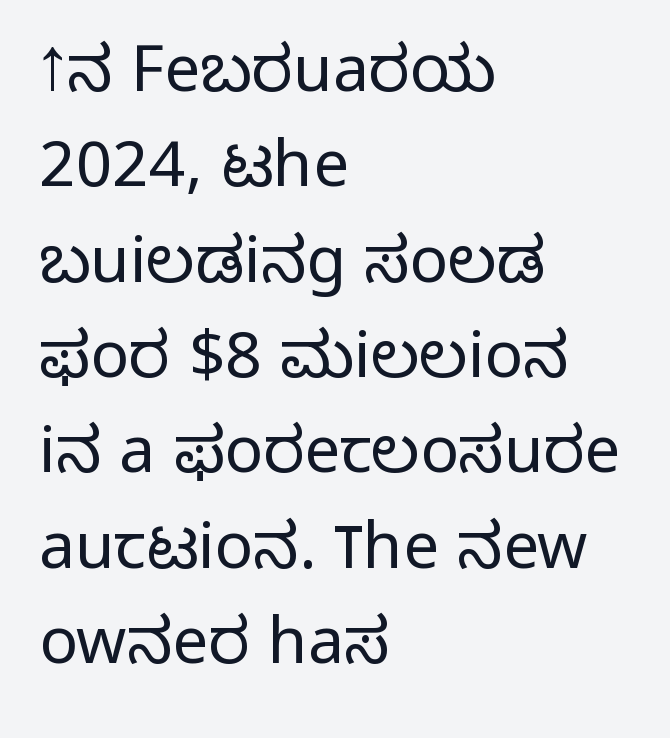
{"serif": "no", "italic": "no", "bold": "no", "weight": "light", "width": "normal", "stroke_contrast": "low", "x_height": "medium", "monospaced": "no", "underline": "no", "align": "left", "line_spacing": "normal", "line_spacing_ratio": 1.49, "letter_spacing": "normal", "letter_spacing_em": 0.0, "glyph_px": 64}
